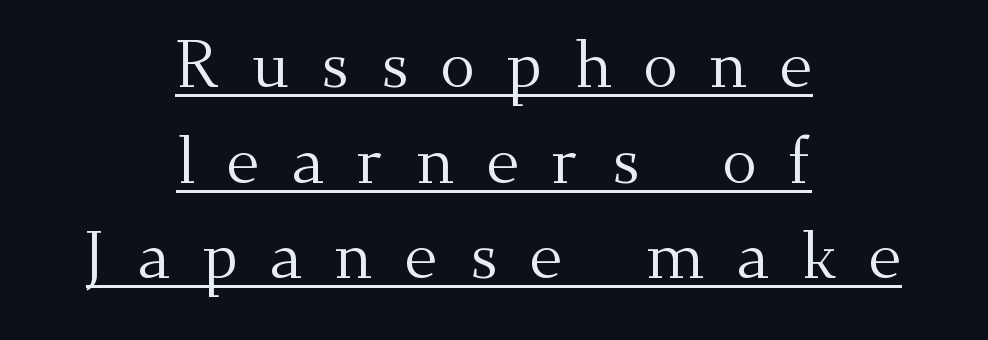
The image shows 65 px regular-weight serif type, upright; set centered, normal line spacing (1.47x), unusually wide letter spacing (+0.49 em), underlined; medium stroke contrast and a small x-height.
